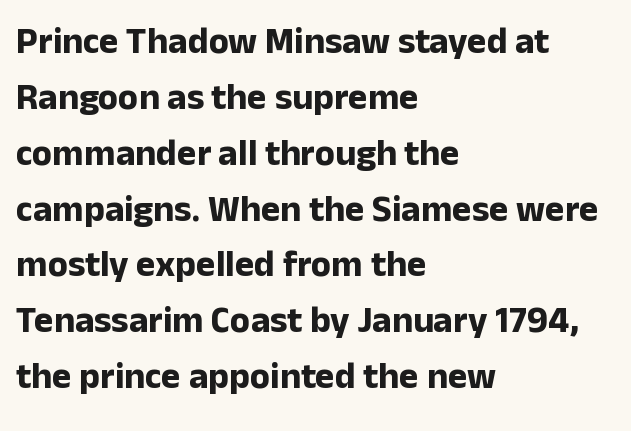
Strong, thick strokes mark this as bold type. Stroke terminals: plain, sans-serif. Posture: vertical. The leading is moderate, giving the passage an even texture. A typesetter would call this proportional, since set widths differ per character. No extra tracking has been applied to these lines.
